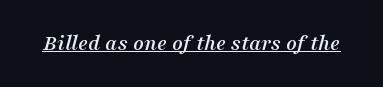
The image shows 23 px text type, italic (leaning right); set normal letter spacing, underlined.
